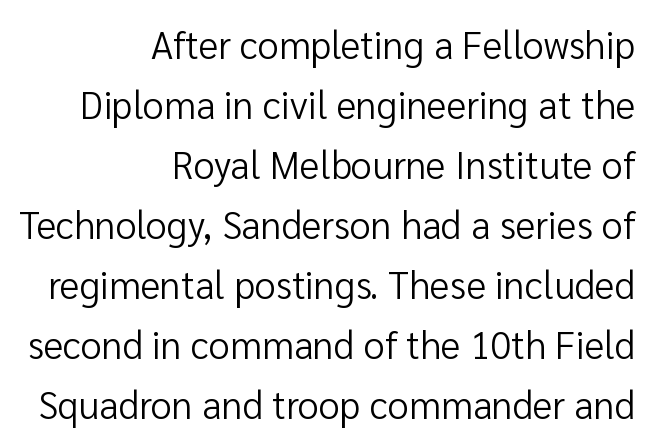
Q: Is the text bold? A: No.
Q: Is the text italic (slanted)? A: No, it is upright.
Q: Is the typeface a serif or a sans-serif typeface? A: Sans-serif.
Q: Is the text underlined? A: No.
Q: How is the paragraph aligned? A: Right-aligned.
Q: Is the spacing between letters normal or unusually wide? A: Normal.
Q: Is the spacing between lines tight, normal or loose? A: Normal.
Q: Width (condensed, normal, or wide)? A: Normal.
Q: Stroke contrast? A: Low.
Q: x-height? A: Medium.
Q: Monospaced? A: No.
